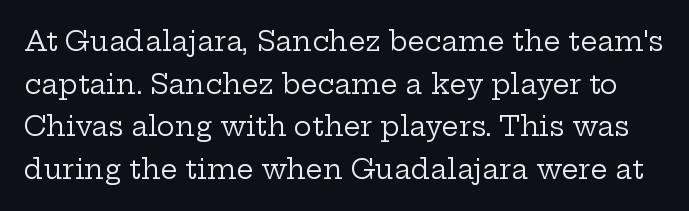
Lines of text with bare space underneath. Students, observe: this is what conventionally led text looks like. Does extra space separate the letters? No, they use regular spacing. Every character sits straight up, as roman type does. Ink coverage per letter is moderate at most.
